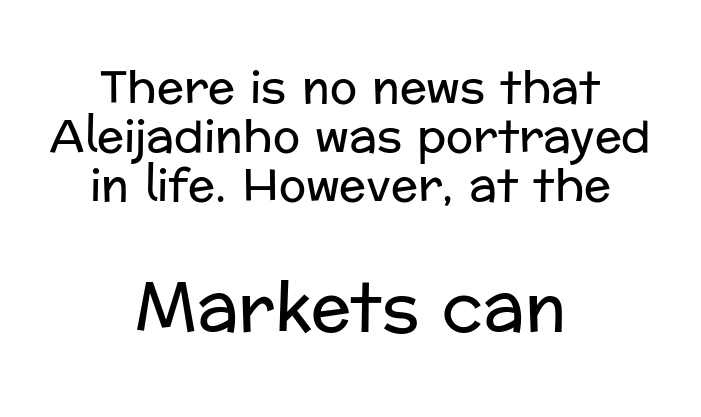
Q: Is the text bold? A: No.
Q: Is the text italic (slanted)? A: No, it is upright.
Q: Is the typeface a serif or a sans-serif typeface? A: Sans-serif.
Q: Is the text underlined? A: No.
Q: How is the paragraph aligned? A: Centered.
Q: Is the spacing between letters normal or unusually wide? A: Normal.
Q: Is the spacing between lines tight, normal or loose? A: Tight.
Q: Which block of text is set in a larger size, the first (top) or the second (bottom)? A: The second (bottom) one.
Q: Width (condensed, normal, or wide)? A: Normal.
Q: Stroke contrast? A: Low.
Q: x-height? A: Medium.
Q: Monospaced? A: No.
